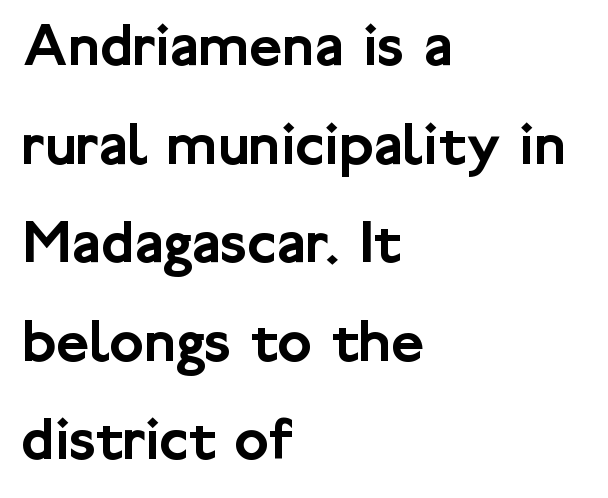
Underline: absent. Posture: straight, roman, zero tilt. Rows of type keep a routine distance in the vertical direction. Look at the tracking — it's just the regular setting, nothing added. A student would call this left alignment; a typographer would say flush left, rag right.
